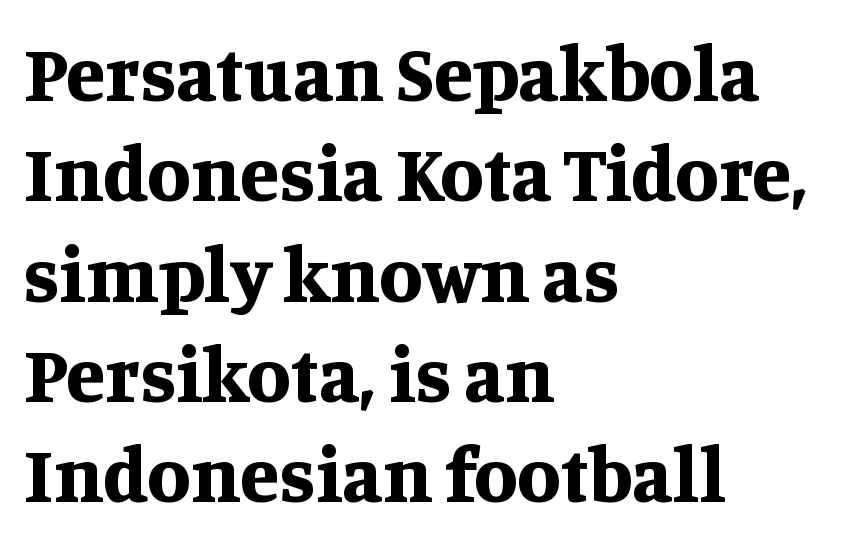
The image shows 79 px bold serif type, upright; set left-aligned, normal line spacing (1.27x), normal letter spacing, not underlined; medium stroke contrast and a large x-height.
